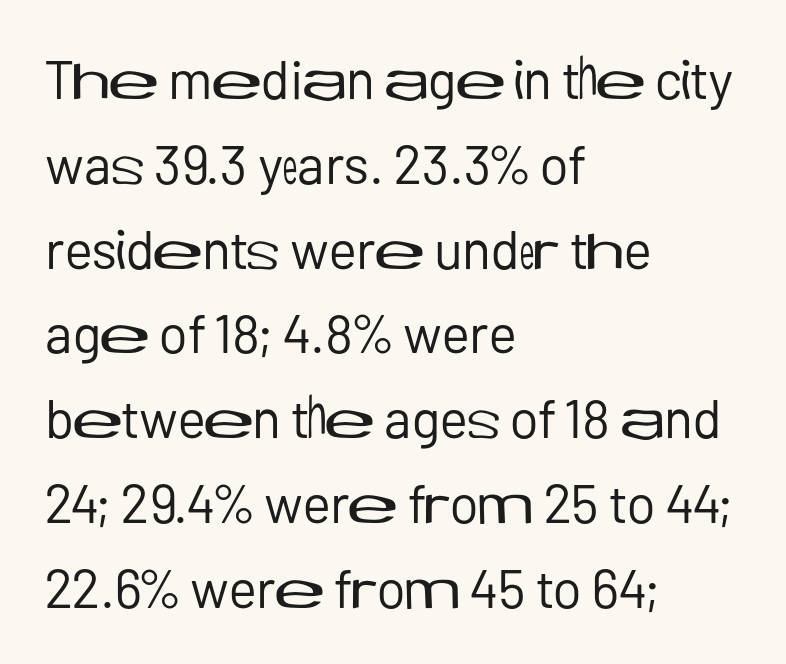
Q: Is the text bold? A: No.
Q: Is the text italic (slanted)? A: No, it is upright.
Q: Is the typeface a serif or a sans-serif typeface? A: Sans-serif.
Q: Is the text underlined? A: No.
Q: How is the paragraph aligned? A: Left-aligned.
Q: Is the spacing between letters normal or unusually wide? A: Normal.
Q: Is the spacing between lines tight, normal or loose? A: Normal.
Q: Width (condensed, normal, or wide)? A: Normal.
Q: Stroke contrast? A: Low.
Q: x-height? A: Medium.
Q: Monospaced? A: No.
